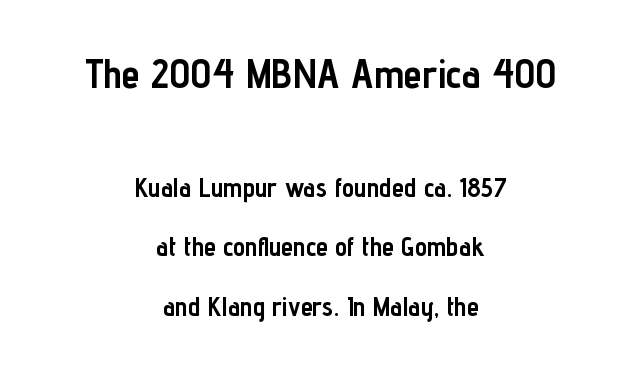
Q: Is the text bold? A: Yes.
Q: Is the text italic (slanted)? A: No, it is upright.
Q: Is the typeface a serif or a sans-serif typeface? A: Sans-serif.
Q: Is the text underlined? A: No.
Q: How is the paragraph aligned? A: Centered.
Q: Is the spacing between letters normal or unusually wide? A: Normal.
Q: Is the spacing between lines tight, normal or loose? A: Loose.
Q: Which block of text is set in a larger size, the first (top) or the second (bottom)? A: The first (top) one.
Q: Width (condensed, normal, or wide)? A: Condensed.
Q: Stroke contrast? A: Low.
Q: x-height? A: Medium.
Q: Monospaced? A: No.
